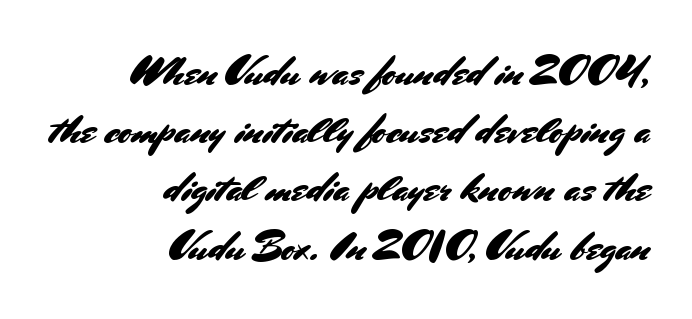
{"serif": "no", "width": "normal", "stroke_contrast": "medium", "x_height": "small", "monospaced": "no", "underline": "no", "align": "right", "line_spacing": "normal", "line_spacing_ratio": 1.42, "letter_spacing": "normal", "letter_spacing_em": 0.0, "glyph_px": 41}
